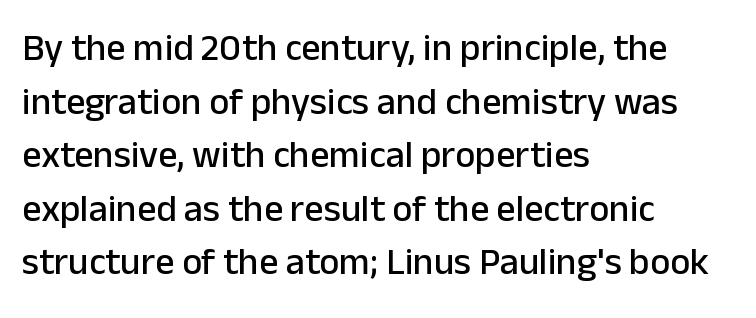
The image shows 38 px sans-serif type, upright; set left-aligned, normal line spacing (1.41x), normal letter spacing, not underlined; low stroke contrast and a medium x-height.
